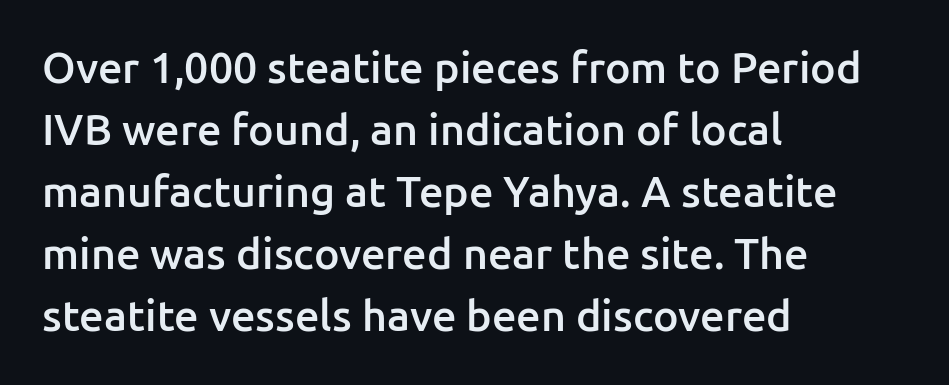
{"serif": "no", "italic": "no", "bold": "semi", "weight": "semibold", "width": "normal", "stroke_contrast": "low", "x_height": "medium", "monospaced": "no", "underline": "no", "align": "left", "line_spacing": "normal", "line_spacing_ratio": 1.44, "letter_spacing": "normal", "letter_spacing_em": 0.0, "glyph_px": 43}
